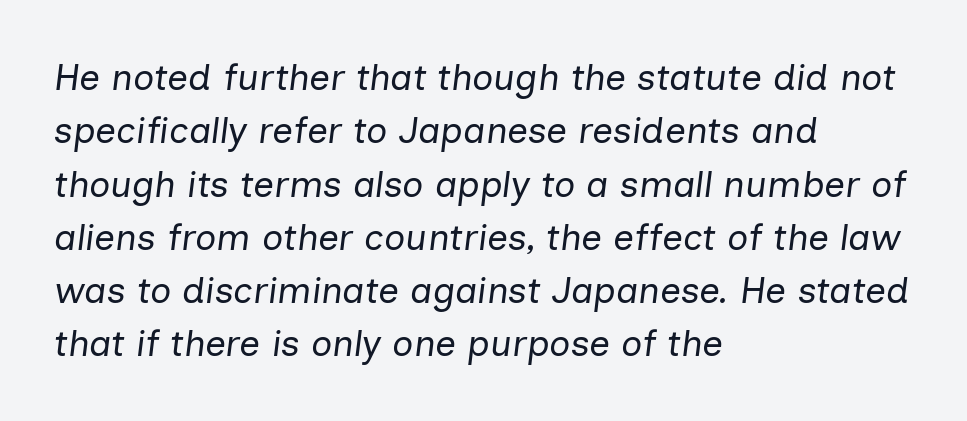
Q: Is the text bold? A: No.
Q: Is the text italic (slanted)? A: Yes, it leans right by about 7 degrees.
Q: Is the text underlined? A: No.
Q: How is the paragraph aligned? A: Left-aligned.
Q: Is the spacing between letters normal or unusually wide? A: Normal.
Q: Is the spacing between lines tight, normal or loose? A: Normal.
Q: Width (condensed, normal, or wide)? A: Normal.
Q: Stroke contrast? A: Low.
Q: x-height? A: Medium.
Q: Monospaced? A: No.
